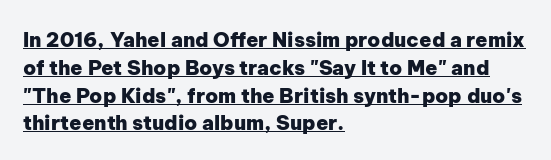
Leading matches the norm, producing a regular column. In terms of letterspacing, this is plain default setting. Visually the block forms a straight wall on the left and a jagged coastline on the right. Typographic density is high because the face is bold. Is there an underline? Yes — a line sits under the letters.
